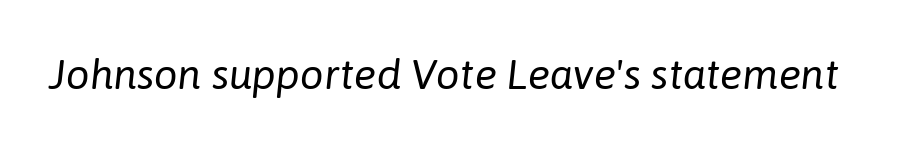
The text carries the slant typical of an italic or oblique font. A typesetter would call this proportional, since set widths differ per character. This rendering leaves character spacing at its baseline value. The space directly below the letters is spotless. The face looks like a standard text weight, possibly lighter.
